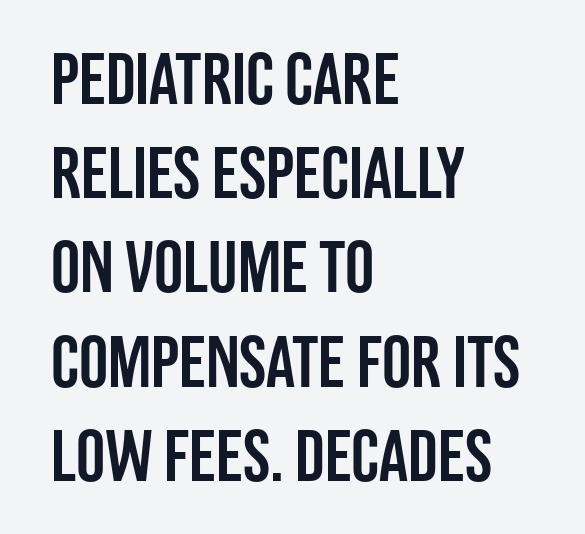
The image shows 73 px condensed sans-serif type, upright; set left-aligned, normal line spacing (1.29x), normal letter spacing, not underlined; low stroke contrast and a large x-height.
